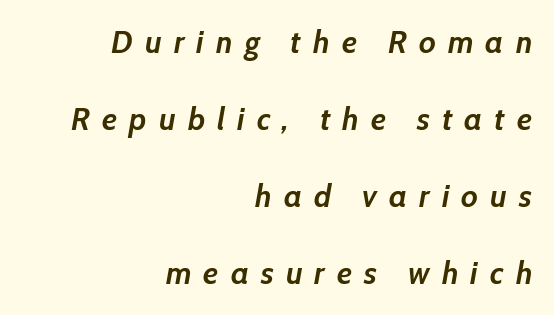
{"italic": "yes", "lean": "right", "slant_degrees": 10, "bold": "yes", "weight": "semibold", "width": "normal", "stroke_contrast": "low", "x_height": "medium", "monospaced": "no", "underline": "no", "align": "right", "line_spacing": "loose", "line_spacing_ratio": 2.41, "letter_spacing": "wide", "letter_spacing_em": 0.38, "glyph_px": 32}
